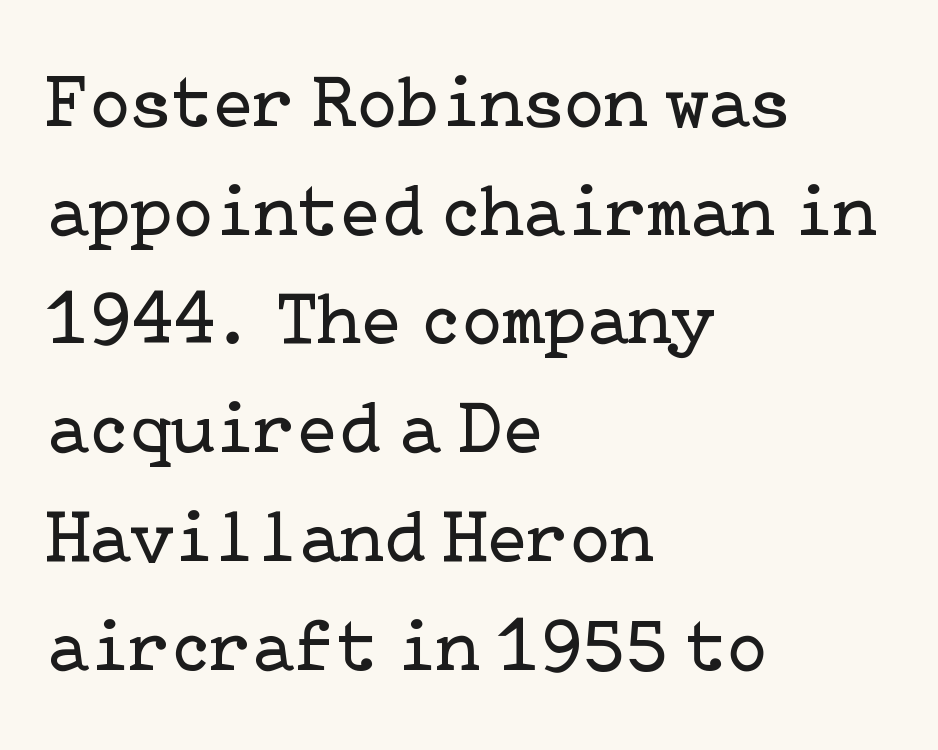
{"serif": "yes", "italic": "no", "bold": "no", "weight": "regular", "width": "normal", "stroke_contrast": "low", "x_height": "medium", "underline": "no", "align": "left", "line_spacing": "normal", "line_spacing_ratio": 1.45, "letter_spacing": "normal", "letter_spacing_em": 0.0, "glyph_px": 75}
